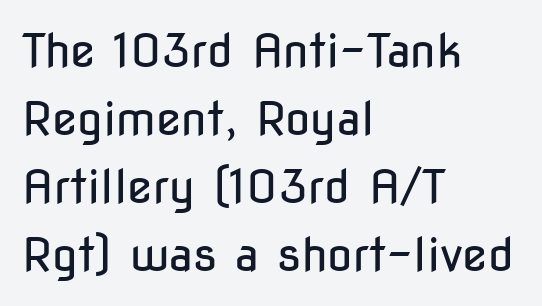
{"serif": "no", "italic": "no", "bold": "no", "weight": "regular", "width": "condensed", "stroke_contrast": "low", "x_height": "medium", "monospaced": "no", "underline": "no", "align": "left", "line_spacing": "normal", "line_spacing_ratio": 1.48, "letter_spacing": "normal", "letter_spacing_em": 0.0, "glyph_px": 46}
